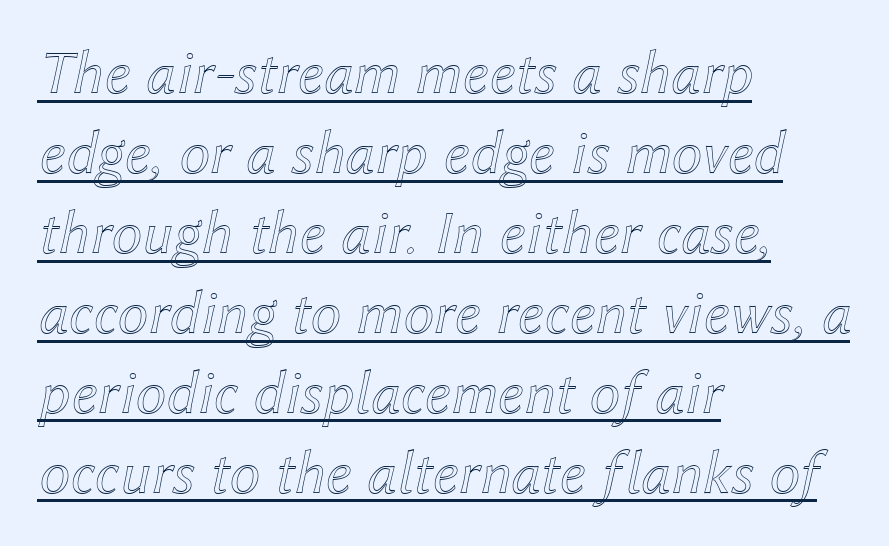
If you drew a ruler down the left edge, every line would touch it. Each letter keeps its own natural width here, so spacing adapts to shape. Leading matches the norm, producing a regular column. The face used here appears with an underline applied. Observe the ordinary spacing: letters are neighbours, not strangers. Tall strokes in this sample are angled rather than plumb.
